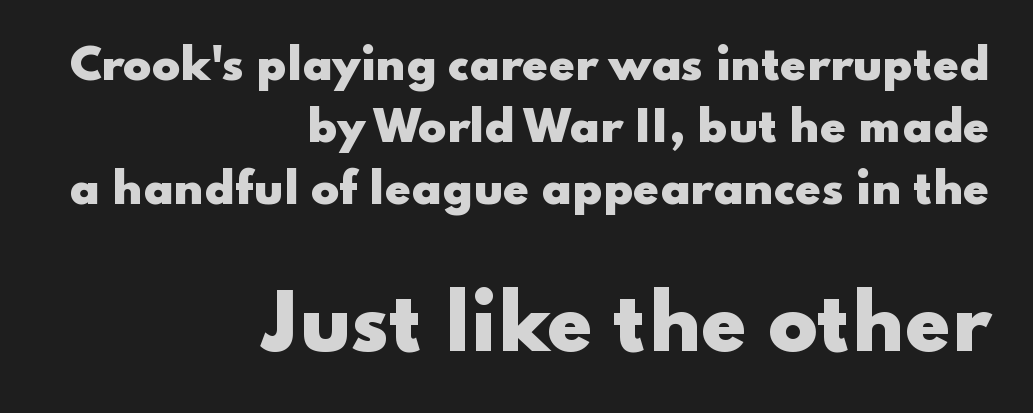
{"serif": "no", "italic": "no", "bold": "yes", "weight": "heavy", "width": "wide", "stroke_contrast": "low", "x_height": "small", "monospaced": "no", "underline": "no", "align": "right", "line_spacing": "normal", "line_spacing_ratio": 1.48, "letter_spacing": "normal", "letter_spacing_em": 0.0, "larger_block": "second", "size_ratio": 1.74, "glyph_px": 73}
